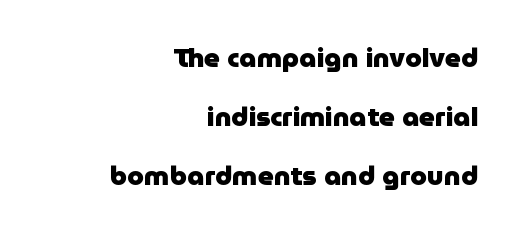
The block of text is sparse from top to bottom, with ample space between rows. Italic: no, the glyphs are upright roman. The letters sit at their default tracking, neither squeezed nor spread. Every row of glyphs terminates at an identical x-position on the right. Typographic density is high because the face is bold.
